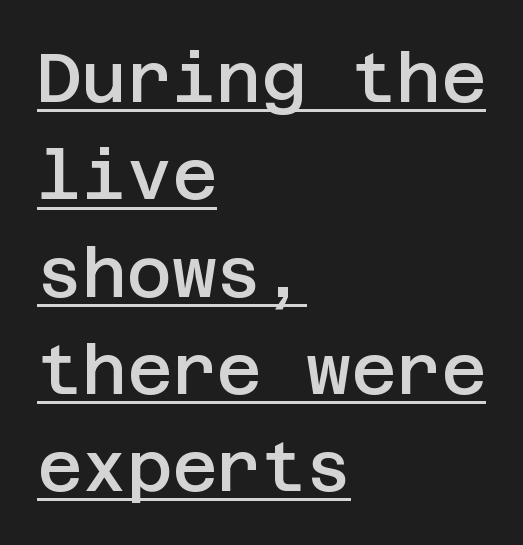
The image shows 69 px semibold sans-serif type, upright; set left-aligned, normal line spacing (1.41x), normal letter spacing, underlined; low stroke contrast and a large x-height.
